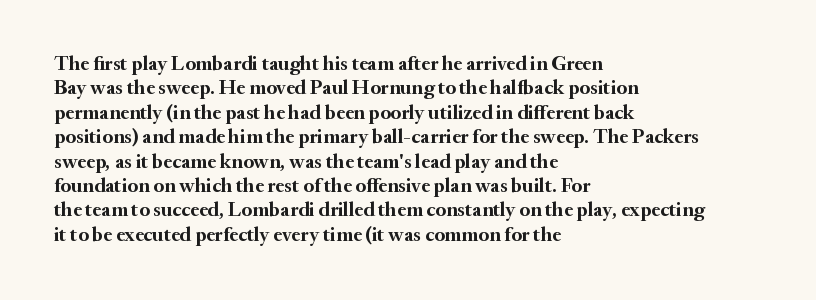
Q: Is the text bold? A: Yes.
Q: Is the text italic (slanted)? A: No, it is upright.
Q: Is the text underlined? A: No.
Q: How is the paragraph aligned? A: Left-aligned.
Q: Is the spacing between letters normal or unusually wide? A: Normal.
